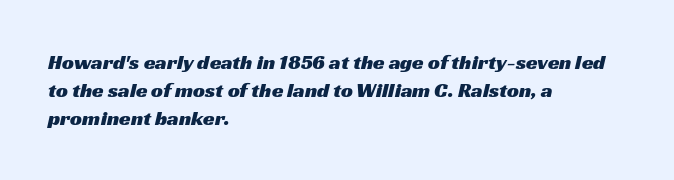
Q: Is the text underlined? A: No.
Q: How is the paragraph aligned? A: Left-aligned.
Q: Is the spacing between letters normal or unusually wide? A: Normal.
Q: Is the spacing between lines tight, normal or loose? A: Normal.
